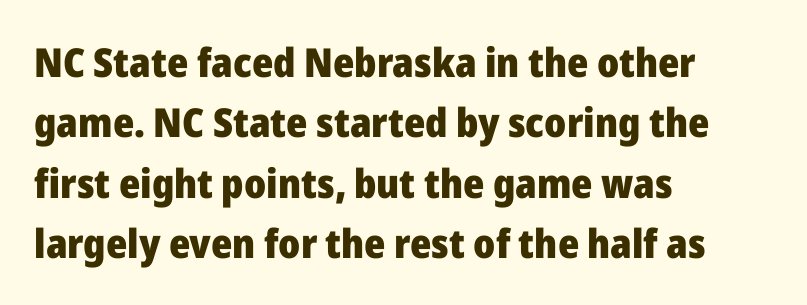
Q: Is the text bold? A: Yes.
Q: Is the text italic (slanted)? A: No, it is upright.
Q: Is the typeface a serif or a sans-serif typeface? A: Sans-serif.
Q: Is the text underlined? A: No.
Q: How is the paragraph aligned? A: Left-aligned.
Q: Is the spacing between letters normal or unusually wide? A: Normal.
Q: Is the spacing between lines tight, normal or loose? A: Normal.
Q: Width (condensed, normal, or wide)? A: Normal.
Q: Stroke contrast? A: Low.
Q: x-height? A: Medium.
Q: Monospaced? A: No.
